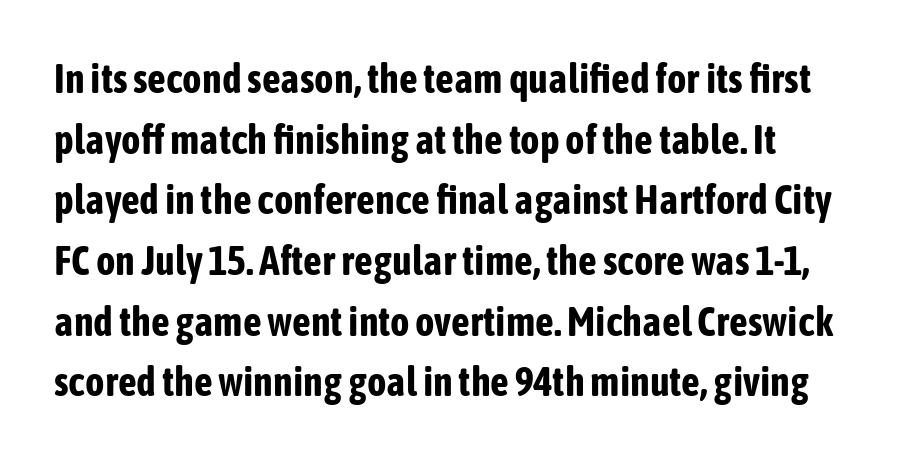
Q: Is the text bold? A: Yes.
Q: Is the text italic (slanted)? A: No, it is upright.
Q: Is the typeface a serif or a sans-serif typeface? A: Sans-serif.
Q: Is the text underlined? A: No.
Q: Is the spacing between letters normal or unusually wide? A: Normal.
Q: Is the spacing between lines tight, normal or loose? A: Normal.
Q: Width (condensed, normal, or wide)? A: Condensed.
Q: Stroke contrast? A: Low.
Q: x-height? A: Medium.
Q: Monospaced? A: No.
